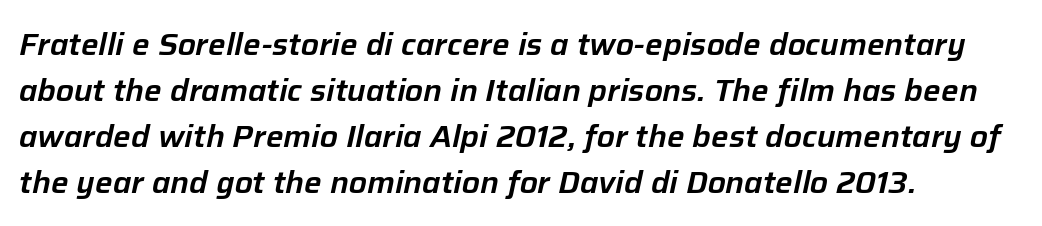
Between one letter and the next there's only the usual sliver of space. Underline: absent. Reading down the column, the eye jumps a familiar distance to each next line. Looks like regular typesetting: each glyph gets only the width it needs. The typography opts for an oblique posture over an upright one.
